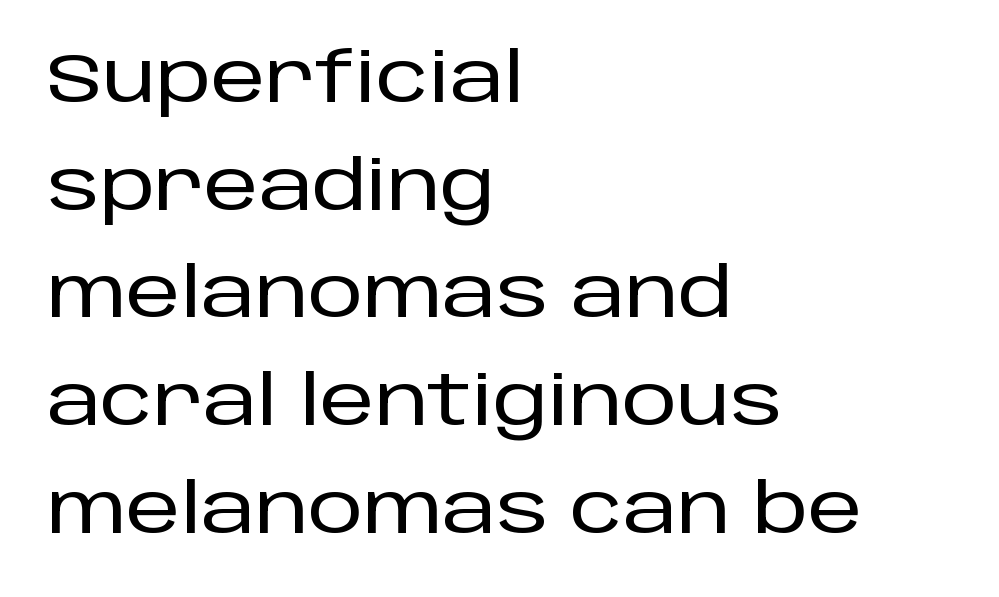
{"serif": "no", "italic": "no", "width": "normal", "stroke_contrast": "low", "x_height": "large", "monospaced": "no", "underline": "no", "align": "left", "line_spacing": "normal", "line_spacing_ratio": 1.56, "letter_spacing": "normal", "letter_spacing_em": 0.0, "glyph_px": 69}
